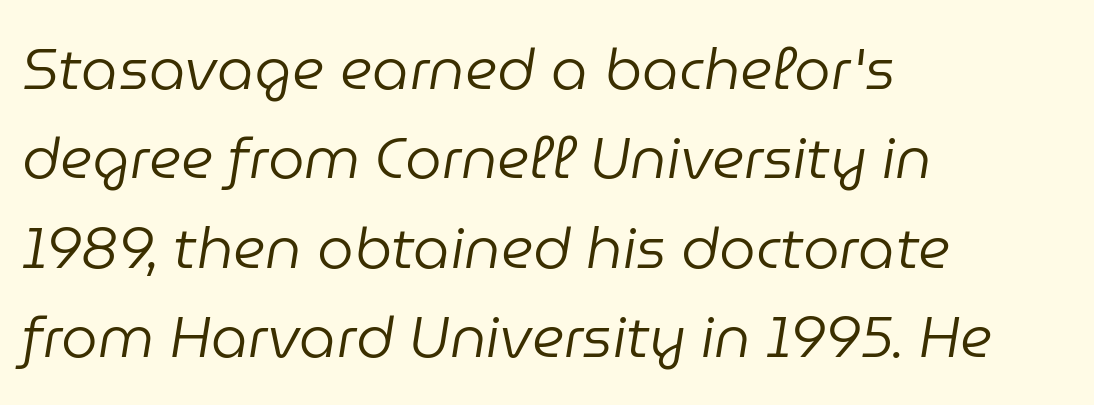
The image shows 58 px regular-weight type, italic (leaning right); set left-aligned, normal line spacing (1.54x), normal letter spacing, not underlined; low stroke contrast and a medium x-height.
